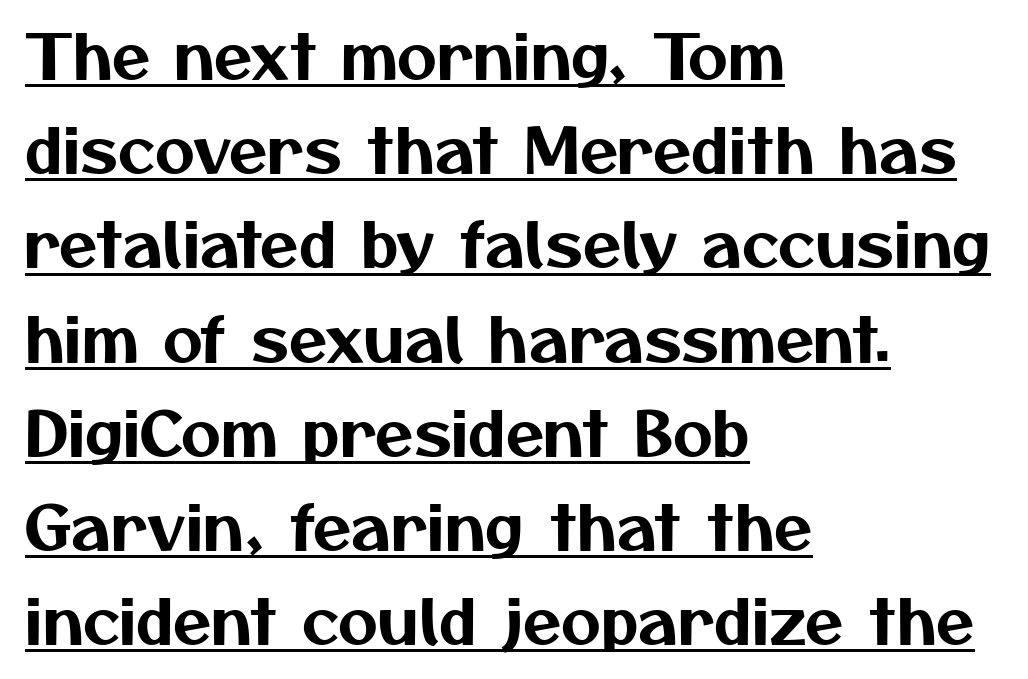
Q: Is the typeface a serif or a sans-serif typeface? A: Sans-serif.
Q: Is the text underlined? A: Yes.
Q: How is the paragraph aligned? A: Left-aligned.
Q: Is the spacing between letters normal or unusually wide? A: Normal.
Q: Is the spacing between lines tight, normal or loose? A: Normal.
Q: Width (condensed, normal, or wide)? A: Normal.
Q: Stroke contrast? A: Medium.
Q: x-height? A: Medium.
Q: Monospaced? A: No.
